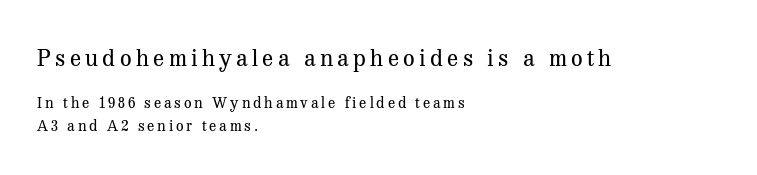
Q: Is the text bold? A: No.
Q: Is the text italic (slanted)? A: No, it is upright.
Q: Is the text underlined? A: No.
Q: How is the paragraph aligned? A: Left-aligned.
Q: Is the spacing between lines tight, normal or loose? A: Normal.
Q: Which block of text is set in a larger size, the first (top) or the second (bottom)? A: The first (top) one.
